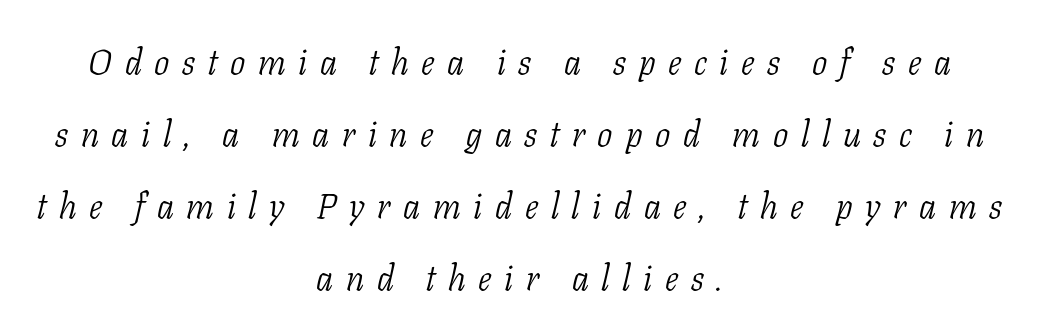
{"serif": "yes", "italic": "yes", "lean": "right", "slant_degrees": 11, "bold": "no", "weight": "light", "width": "condensed", "stroke_contrast": "low", "x_height": "medium", "monospaced": "no", "underline": "no", "align": "center", "line_spacing": "loose", "line_spacing_ratio": 2.0, "letter_spacing": "wide", "letter_spacing_em": 0.35, "glyph_px": 36}
